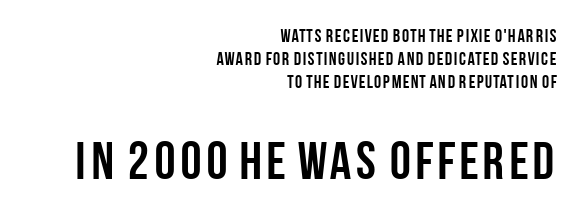
One glance says typical: line gaps are just what's usual. Bare-footed words on every line. Type style note: lacks serifs. Weight: bold. In terms of letterspacing, this is plain default setting. These lines are rendered in a variable-pitch font.
